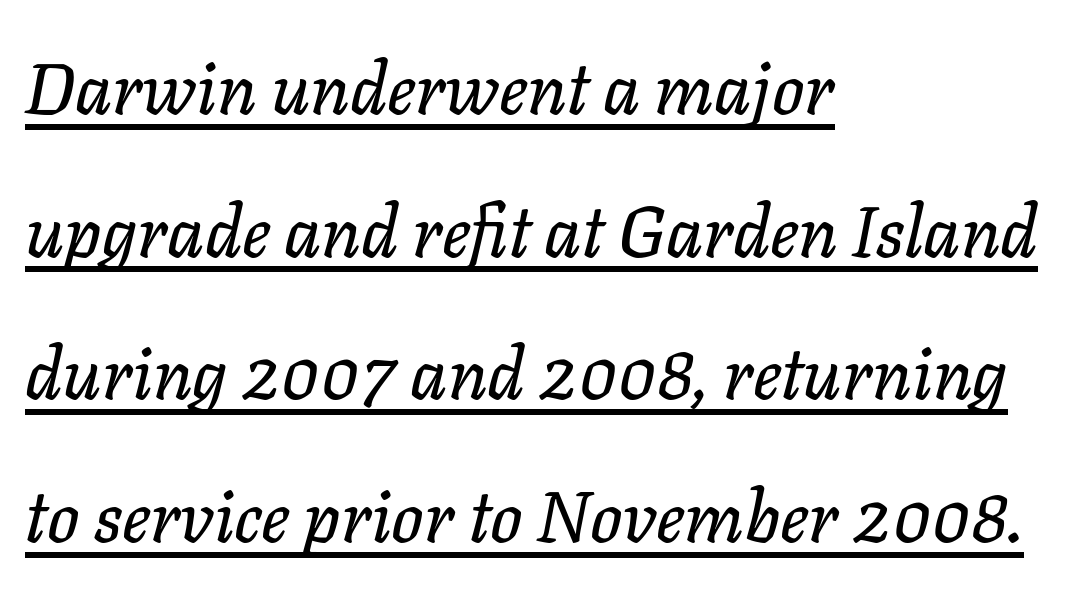
Q: Is the text italic (slanted)? A: Yes, it leans right by about 11 degrees.
Q: Is the text underlined? A: Yes.
Q: How is the paragraph aligned? A: Left-aligned.
Q: Is the spacing between letters normal or unusually wide? A: Normal.
Q: Is the spacing between lines tight, normal or loose? A: Loose.
Q: Width (condensed, normal, or wide)? A: Normal.
Q: Stroke contrast? A: Low.
Q: x-height? A: Medium.
Q: Monospaced? A: No.
